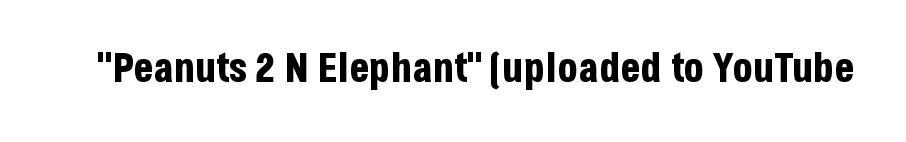
Q: Is the text bold? A: Yes.
Q: Is the text italic (slanted)? A: No, it is upright.
Q: Is the typeface a serif or a sans-serif typeface? A: Sans-serif.
Q: Is the text underlined? A: No.
Q: Is the spacing between letters normal or unusually wide? A: Normal.
Q: Width (condensed, normal, or wide)? A: Condensed.
Q: Stroke contrast? A: Low.
Q: x-height? A: Large.
Q: Monospaced? A: No.
